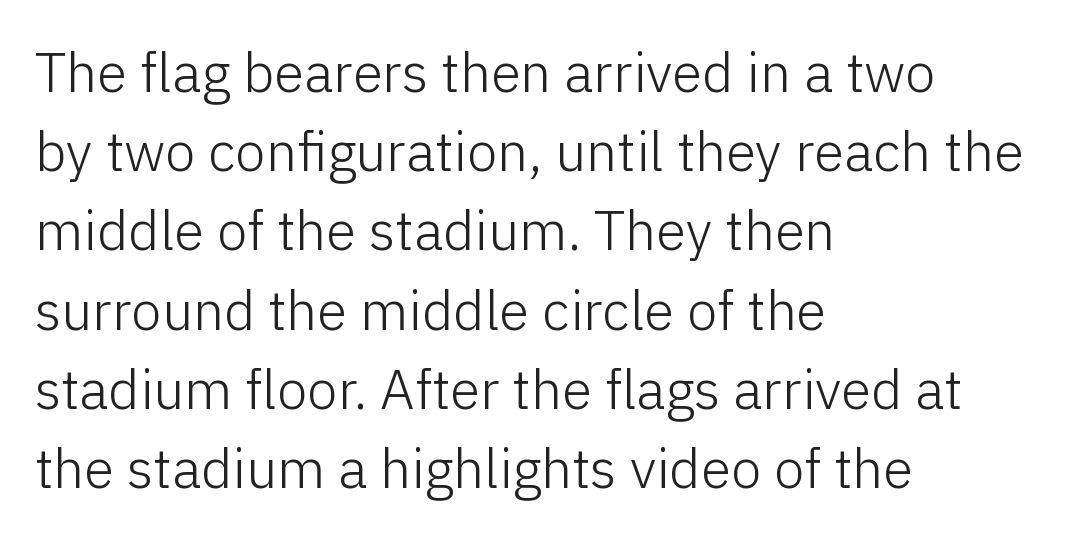
Q: Is the text bold? A: No.
Q: Is the text italic (slanted)? A: No, it is upright.
Q: Is the typeface a serif or a sans-serif typeface? A: Sans-serif.
Q: Is the text underlined? A: No.
Q: How is the paragraph aligned? A: Left-aligned.
Q: Is the spacing between letters normal or unusually wide? A: Normal.
Q: Is the spacing between lines tight, normal or loose? A: Normal.
Q: Width (condensed, normal, or wide)? A: Normal.
Q: Stroke contrast? A: Low.
Q: x-height? A: Medium.
Q: Monospaced? A: No.
